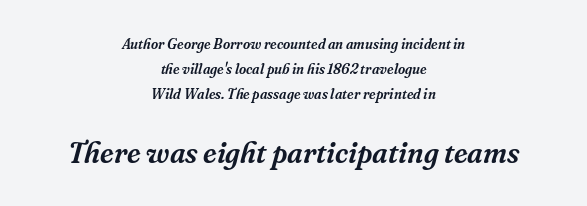
{"serif": "yes", "italic": "yes", "lean": "right", "slant_degrees": 16, "width": "normal", "stroke_contrast": "medium", "x_height": "medium", "monospaced": "no", "underline": "no", "align": "center", "line_spacing_ratio": 1.8, "letter_spacing": "normal", "letter_spacing_em": 0.0, "larger_block": "second", "size_ratio": 2.07, "glyph_px": 29}
